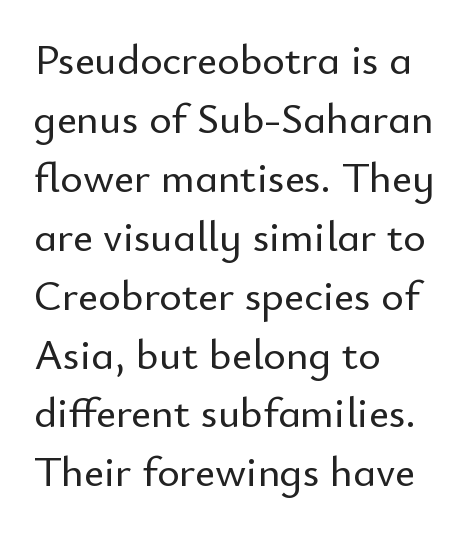
{"serif": "no", "italic": "no", "width": "normal", "stroke_contrast": "low", "x_height": "small", "monospaced": "no", "underline": "no", "align": "left", "line_spacing": "normal", "line_spacing_ratio": 1.37, "letter_spacing": "normal", "letter_spacing_em": 0.0, "glyph_px": 43}
